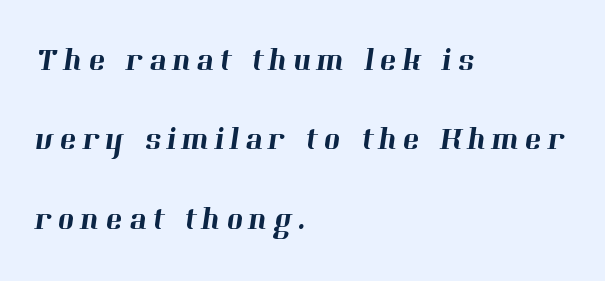
The image shows 32 px serif type; set left-aligned, loose line spacing (2.48x), not underlined; high stroke contrast and a medium x-height.
